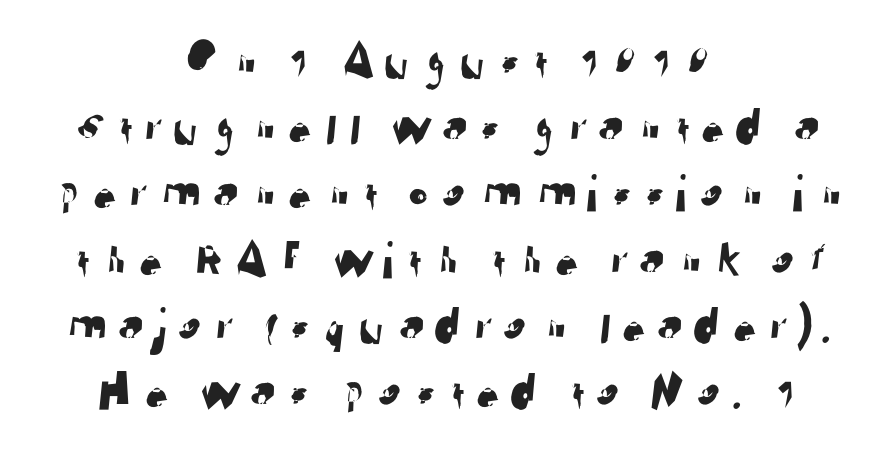
Q: Is the typeface a serif or a sans-serif typeface? A: Sans-serif.
Q: Is the text underlined? A: No.
Q: How is the paragraph aligned? A: Centered.
Q: Is the spacing between lines tight, normal or loose? A: Normal.
Q: Width (condensed, normal, or wide)? A: Normal.
Q: Stroke contrast? A: Low.
Q: x-height? A: Medium.
Q: Monospaced? A: No.
